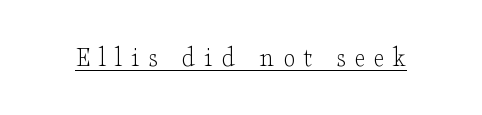
The image shows 29 px light, wide serif type, upright; set unusually wide letter spacing (+0.3 em), underlined; low stroke contrast and a small x-height.
